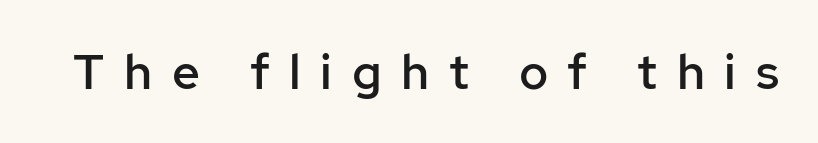
The image shows 49 px semibold sans-serif type, upright; set unusually wide letter spacing (+0.4 em), not underlined; low stroke contrast and a medium x-height.
